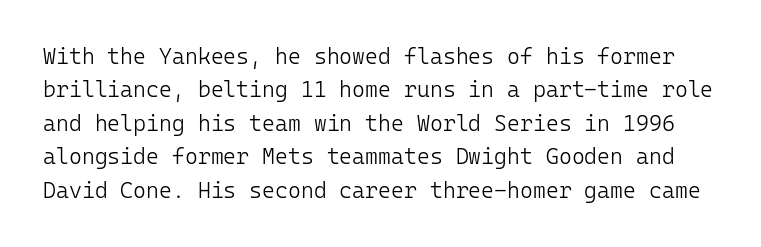
Q: Is the text bold? A: No.
Q: Is the text italic (slanted)? A: No, it is upright.
Q: Is the text underlined? A: No.
Q: Is the spacing between letters normal or unusually wide? A: Normal.
Q: Is the spacing between lines tight, normal or loose? A: Normal.
